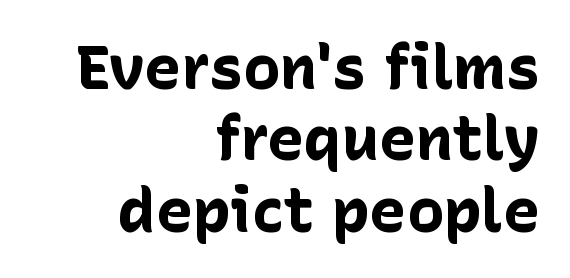
Q: Is the text bold? A: Yes.
Q: Is the text italic (slanted)? A: No, it is upright.
Q: Is the typeface a serif or a sans-serif typeface? A: Sans-serif.
Q: Is the text underlined? A: No.
Q: How is the paragraph aligned? A: Right-aligned.
Q: Is the spacing between letters normal or unusually wide? A: Normal.
Q: Is the spacing between lines tight, normal or loose? A: Tight.
Q: Width (condensed, normal, or wide)? A: Normal.
Q: Stroke contrast? A: Low.
Q: x-height? A: Medium.
Q: Monospaced? A: No.
